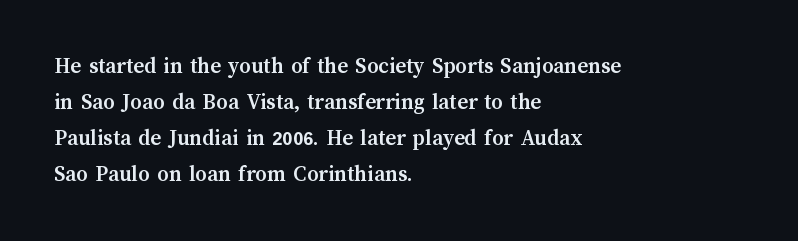
{"italic": "no", "bold": "yes", "underline": "no", "align": "left", "line_spacing": "normal", "line_spacing_ratio": 1.57, "letter_spacing": "normal", "letter_spacing_em": 0.0, "glyph_px": 23}
